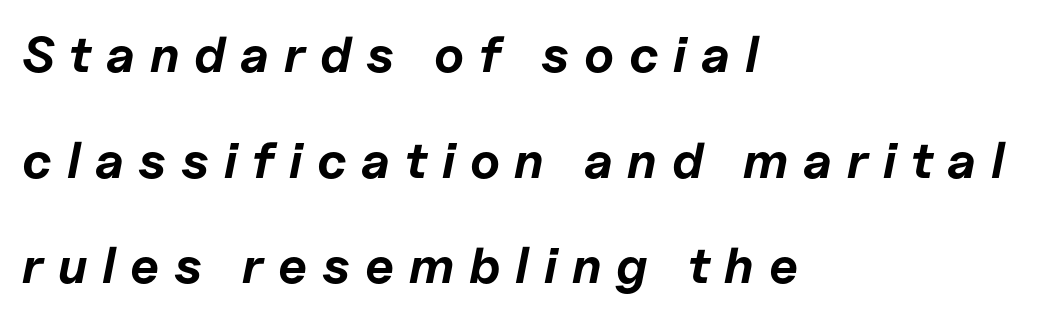
Quick note: italic. Reading down the block, your eye returns to a fixed left position each line. Glyph-to-glyph distance is far greater than everyday printed text. Every letter is thick-stroked: bold, no question. Any mark beneath the type? The region is blank.
